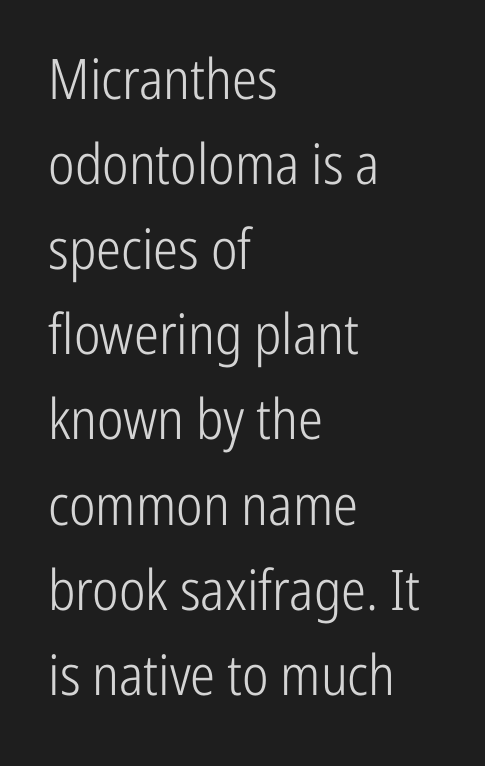
{"serif": "no", "italic": "no", "bold": "no", "weight": "light", "width": "condensed", "stroke_contrast": "low", "x_height": "medium", "monospaced": "no", "underline": "no", "align": "left", "line_spacing": "normal", "line_spacing_ratio": 1.52, "letter_spacing": "normal", "letter_spacing_em": 0.0, "glyph_px": 56}
